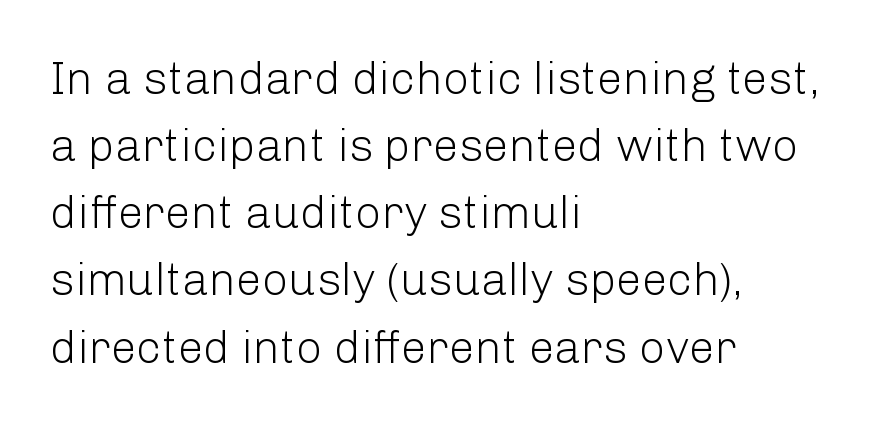
Q: Is the text bold? A: No.
Q: Is the text italic (slanted)? A: No, it is upright.
Q: Is the typeface a serif or a sans-serif typeface? A: Sans-serif.
Q: Is the text underlined? A: No.
Q: How is the paragraph aligned? A: Left-aligned.
Q: Is the spacing between letters normal or unusually wide? A: Normal.
Q: Is the spacing between lines tight, normal or loose? A: Normal.
Q: Width (condensed, normal, or wide)? A: Normal.
Q: Stroke contrast? A: Low.
Q: x-height? A: Medium.
Q: Monospaced? A: No.
